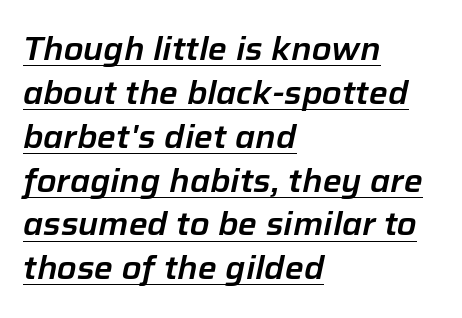
The image shows 32 px text type, italic (leaning right); set left-aligned, normal line spacing (1.37x), normal letter spacing, underlined; low stroke contrast and a medium x-height.
